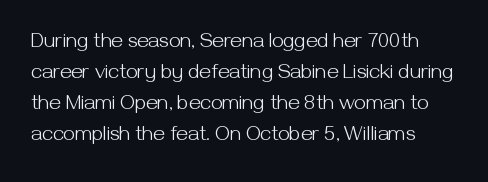
Bold? No — there's no thickening of the strokes. Descenders hang freely into open space. Line spacing here is normal. Observe the ordinary spacing: letters are neighbours, not strangers. Every stem runs plumb, perpendicular to the baseline.
